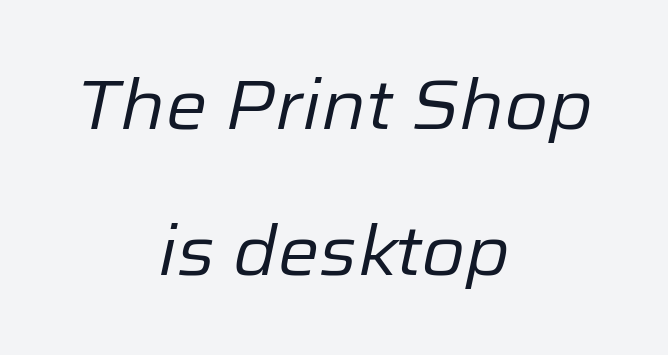
The cut favours lightness, reaching ordinary text weight at its darkest. Note the varied advance widths — an 'i' is clearly narrower than an 'm'. Compared with ordinary roman type, these characters are visibly tilted. Is there much room between lines? Yes — plenty of vertical air separates them. The strip under each line holds only bare page.
